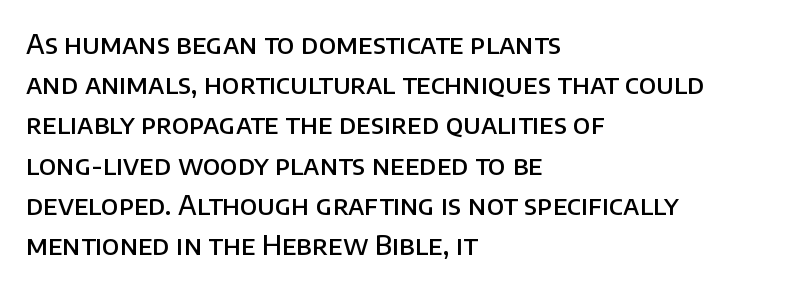
The image shows 27 px text type, upright; set left-aligned, normal line spacing (1.49x), normal letter spacing, not underlined.
